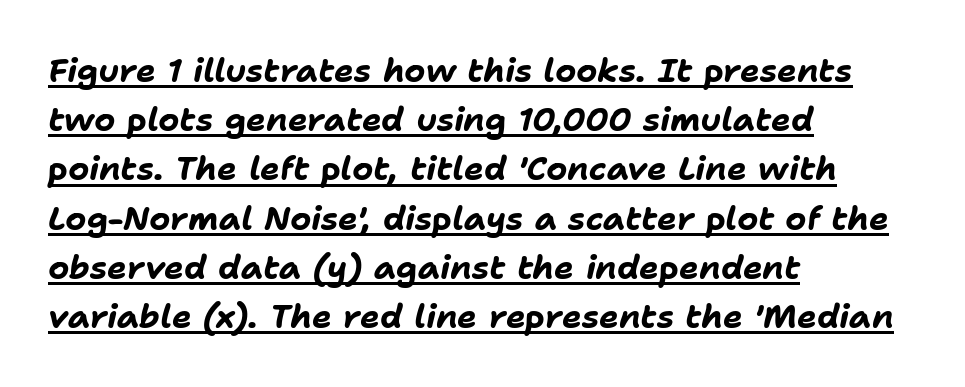
{"italic": "yes", "lean": "right", "slant_degrees": 11, "bold": "yes", "weight": "bold", "width": "normal", "stroke_contrast": "low", "x_height": "medium", "monospaced": "no", "underline": "yes", "align": "left", "line_spacing": "normal", "line_spacing_ratio": 1.49, "letter_spacing": "normal", "letter_spacing_em": 0.0, "glyph_px": 33}
